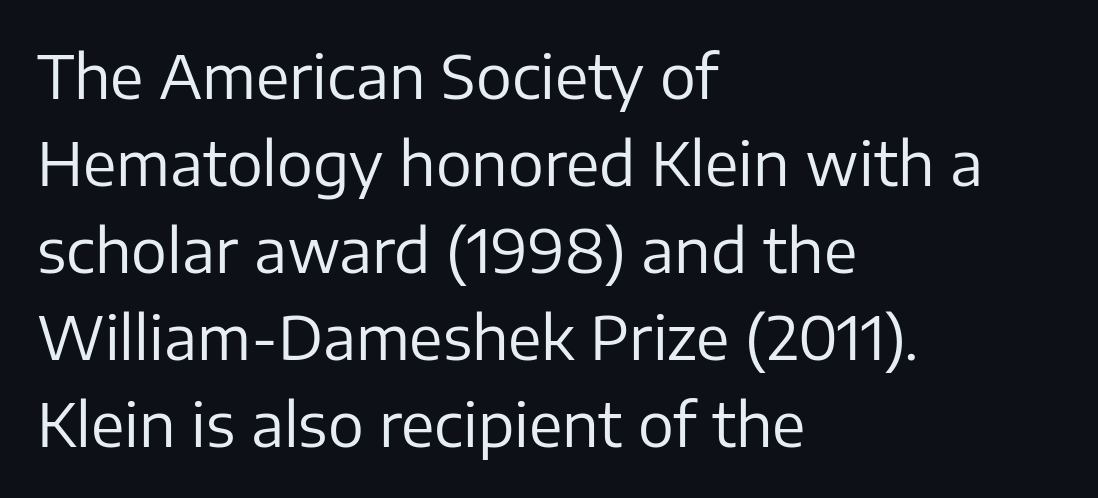
The typeface chosen for these lines omits serifs. This sample uses an upright cut, with every glyph sitting square on the baseline. The letterforms sit shoulder to shoulder at normal distance. Descenders hang freely into open space. A typesetter would call this proportional, since set widths differ per character. Evenly set lines give the paragraph a standard silhouette.
